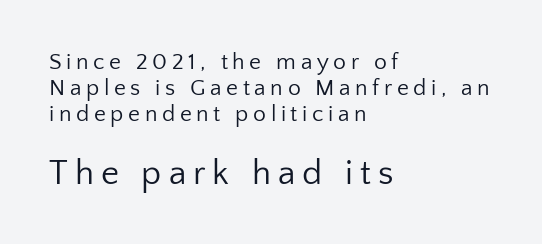
Font category for this specimen: sans-serif. The face used here is rendered with a markedly widened letterfit. All the whitespace from short lines collects on the right. A light-to-regular cut is what we see here.
